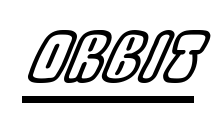
{"italic": "yes", "lean": "right", "slant_degrees": 22, "width": "condensed", "x_height": "large", "monospaced": "no", "underline": "yes", "letter_spacing": "normal", "letter_spacing_em": 0.0, "glyph_px": 66}
